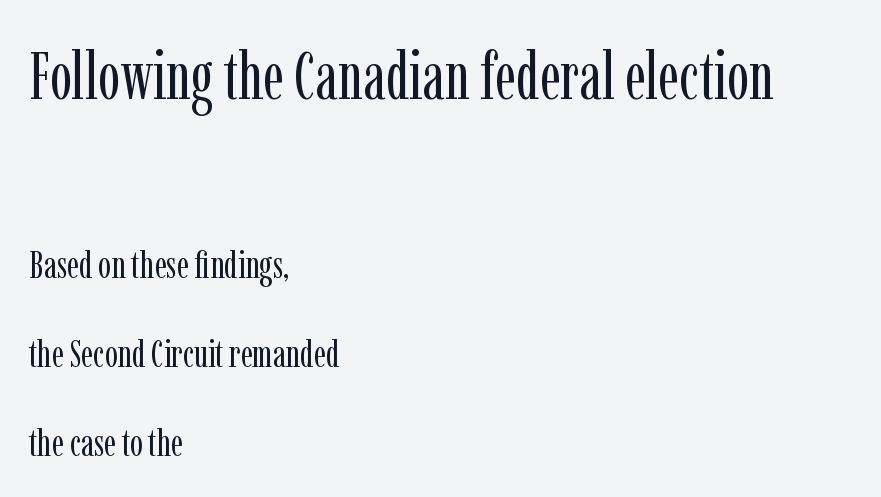
Q: Is the text bold? A: No.
Q: Is the text italic (slanted)? A: No, it is upright.
Q: Is the typeface a serif or a sans-serif typeface? A: Serif.
Q: Is the text underlined? A: No.
Q: How is the paragraph aligned? A: Left-aligned.
Q: Is the spacing between letters normal or unusually wide? A: Normal.
Q: Is the spacing between lines tight, normal or loose? A: Loose.
Q: Which block of text is set in a larger size, the first (top) or the second (bottom)? A: The first (top) one.
Q: Width (condensed, normal, or wide)? A: Condensed.
Q: Stroke contrast? A: Low.
Q: x-height? A: Medium.
Q: Monospaced? A: No.
